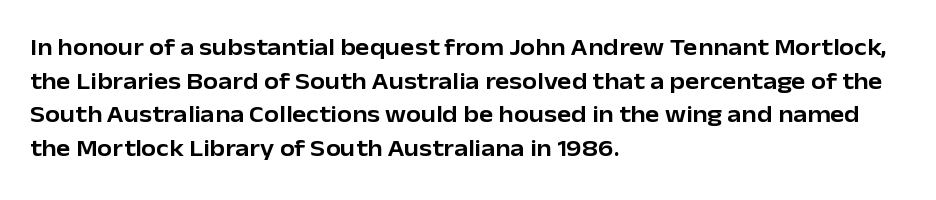
{"italic": "no", "underline": "no", "align": "left", "line_spacing": "normal", "line_spacing_ratio": 1.4, "letter_spacing": "normal", "letter_spacing_em": 0.0, "glyph_px": 24}
